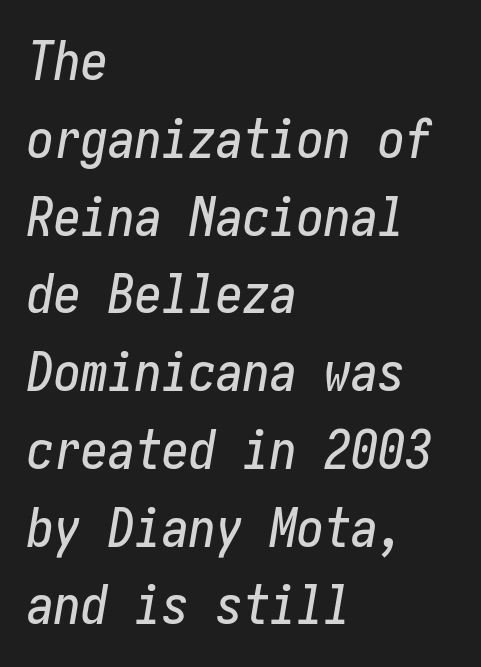
{"italic": "yes", "lean": "right", "slant_degrees": 10, "width": "condensed", "stroke_contrast": "low", "x_height": "medium", "underline": "no", "align": "left", "line_spacing": "normal", "line_spacing_ratio": 1.44, "letter_spacing": "normal", "letter_spacing_em": 0.0, "glyph_px": 54}
